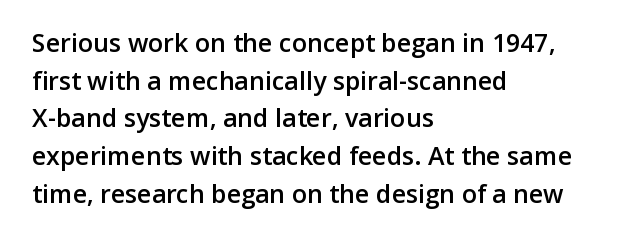
The foot of each line stays bare and open. Horizontal bands of white between lines are of average thickness. A fair bit of extra ink — the face is semibold, not bold. Where is the straight margin? On the left.
